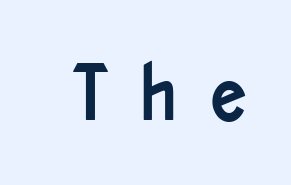
Q: Is the text italic (slanted)? A: No, it is upright.
Q: Is the typeface a serif or a sans-serif typeface? A: Sans-serif.
Q: Is the text underlined? A: No.
Q: Is the spacing between letters normal or unusually wide? A: Unusually wide.
Q: Width (condensed, normal, or wide)? A: Condensed.
Q: Stroke contrast? A: Low.
Q: x-height? A: Small.
Q: Monospaced? A: No.
